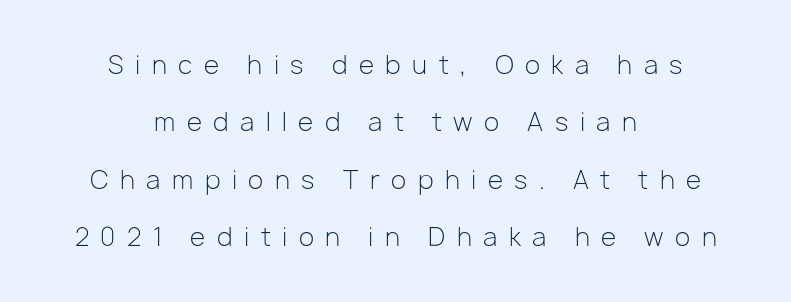
Q: Is the text bold? A: No.
Q: Is the text italic (slanted)? A: No, it is upright.
Q: Is the text underlined? A: No.
Q: How is the paragraph aligned? A: Centered.
Q: Is the spacing between letters normal or unusually wide? A: Unusually wide.
Q: Is the spacing between lines tight, normal or loose? A: Loose.
